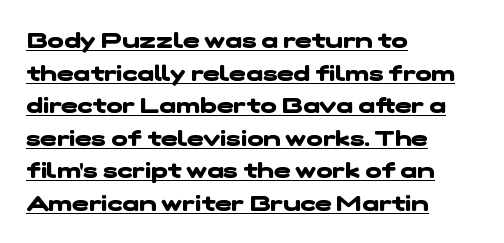
The image shows 22 px bold type; set left-aligned, normal line spacing (1.48x), normal letter spacing, underlined.
